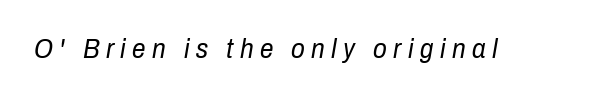
Q: Is the text bold? A: No.
Q: Is the text italic (slanted)? A: Yes, it leans right by about 10 degrees.
Q: Is the text underlined? A: No.
Q: Is the spacing between letters normal or unusually wide? A: Unusually wide.
